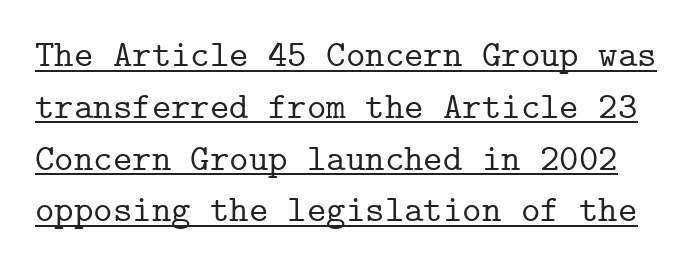
The image shows 37 px serif type, upright, monospaced; set normal line spacing (1.4x), normal letter spacing, underlined; low stroke contrast and a medium x-height.
